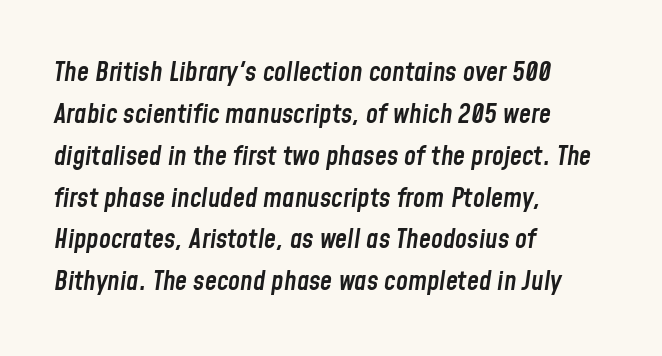
{"italic": "yes", "lean": "right", "slant_degrees": 8, "bold": "semi", "underline": "no", "align": "left", "line_spacing": "normal", "line_spacing_ratio": 1.55, "letter_spacing": "normal", "letter_spacing_em": 0.0, "glyph_px": 27}
